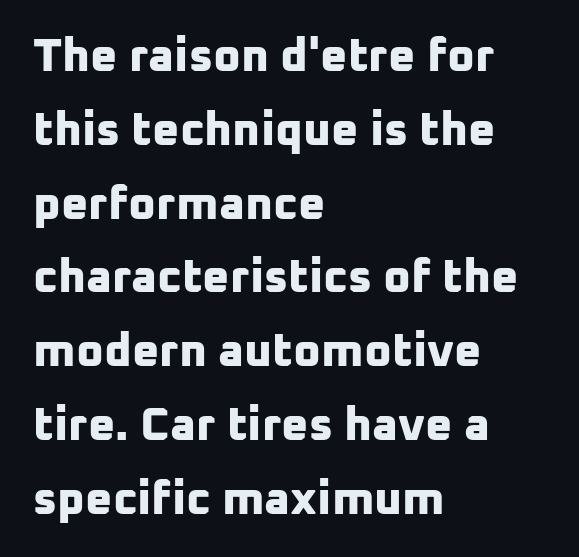
The image shows 47 px bold sans-serif type; set left-aligned, normal line spacing (1.57x), normal letter spacing, not underlined; low stroke contrast and a medium x-height.
